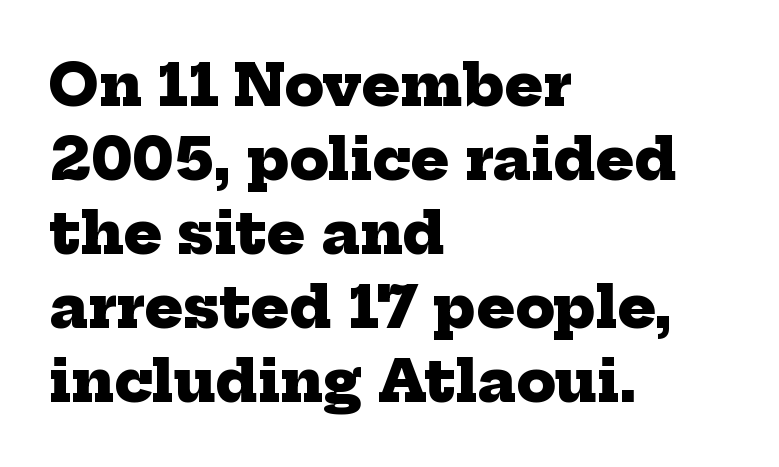
The image shows 57 px heavy serif type; set left-aligned, normal line spacing (1.3x), normal letter spacing, not underlined; low stroke contrast and a medium x-height.
